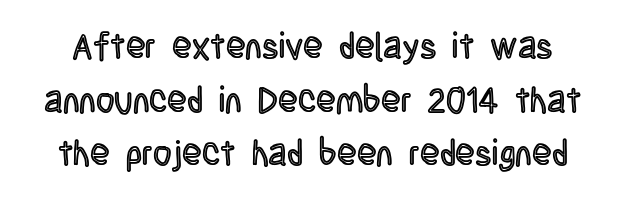
Do the characters align in a grid? No, the font is proportional. What stands out about the letter spacing? Nothing — it is the standard amount. Any mark beneath the type? The region is blank. Leading matches the norm, producing a regular column. This sample uses an upright cut, with every glyph sitting square on the baseline.
